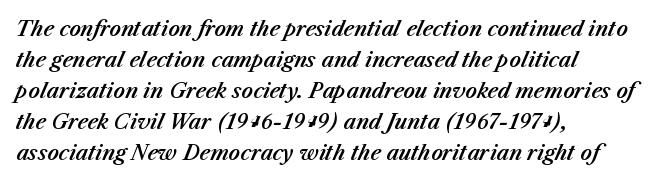
The image shows 20 px text type, italic (leaning right); set left-aligned, normal line spacing (1.55x), normal letter spacing, not underlined.
